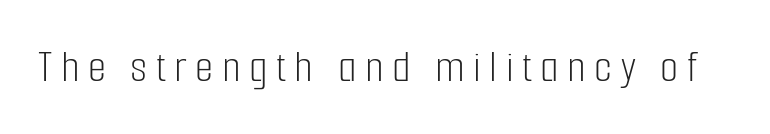
{"serif": "no", "italic": "no", "bold": "no", "weight": "light", "width": "condensed", "stroke_contrast": "low", "x_height": "medium", "monospaced": "no", "underline": "no", "glyph_px": 47}
